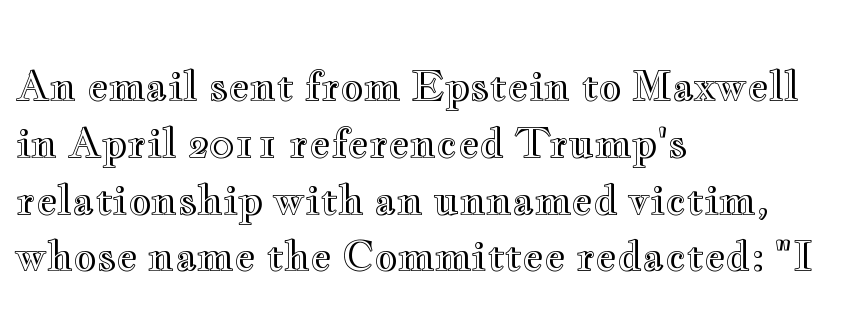
Interline gaps are of average width in this sample. Here the designer chose a conventional face with non-uniform glyph widths. Teacher's note: observe the even left margin — that is flush-left alignment. Unmarked baselines from the first word to the last. The lettering holds an erect, upright posture throughout.
